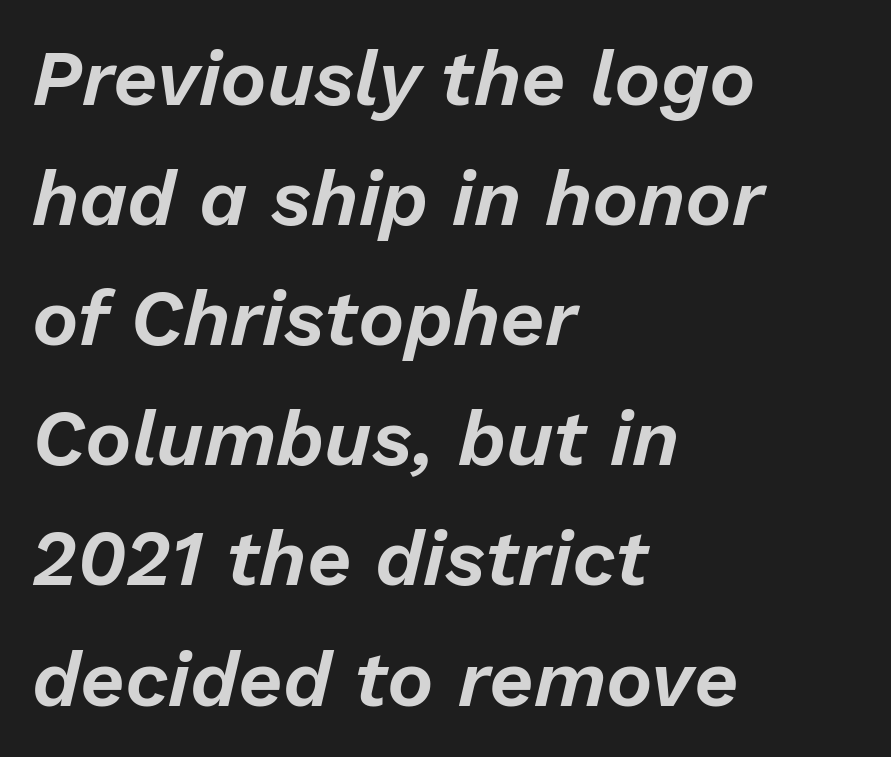
Q: Is the text italic (slanted)? A: Yes, it leans right by about 13 degrees.
Q: Is the text underlined? A: No.
Q: How is the paragraph aligned? A: Left-aligned.
Q: Is the spacing between letters normal or unusually wide? A: Normal.
Q: Is the spacing between lines tight, normal or loose? A: Normal.
Q: Width (condensed, normal, or wide)? A: Normal.
Q: Stroke contrast? A: Low.
Q: x-height? A: Medium.
Q: Monospaced? A: No.
